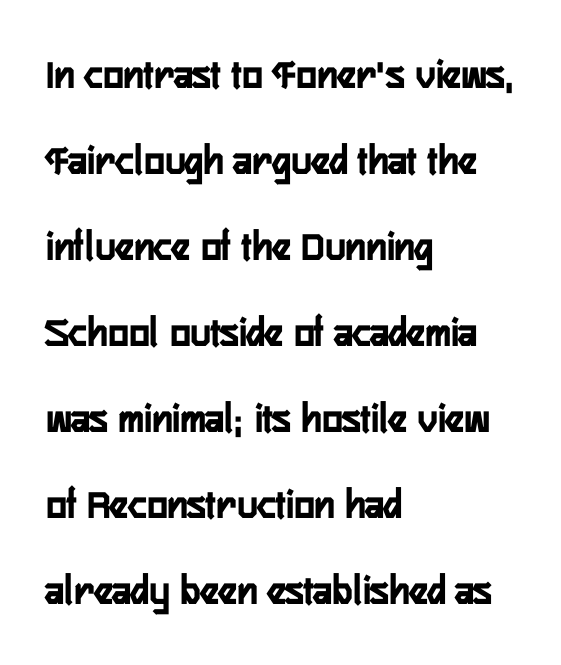
The image shows 43 px condensed sans-serif type, upright; set left-aligned, loose line spacing (2.0x), normal letter spacing, not underlined; low stroke contrast and a medium x-height.
